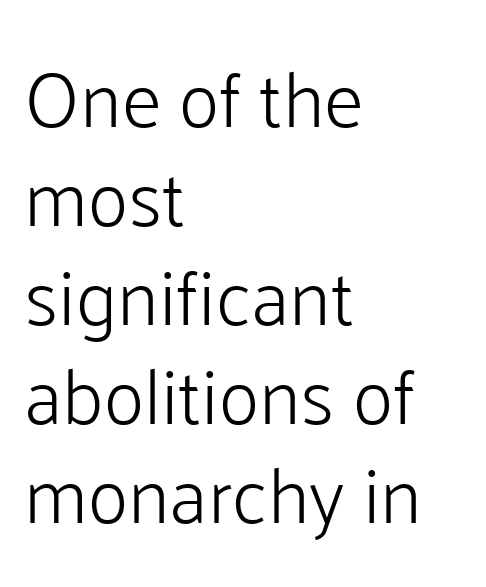
The image shows 78 px light sans-serif type, upright; set left-aligned, normal line spacing (1.27x), normal letter spacing, not underlined; low stroke contrast and a medium x-height.
